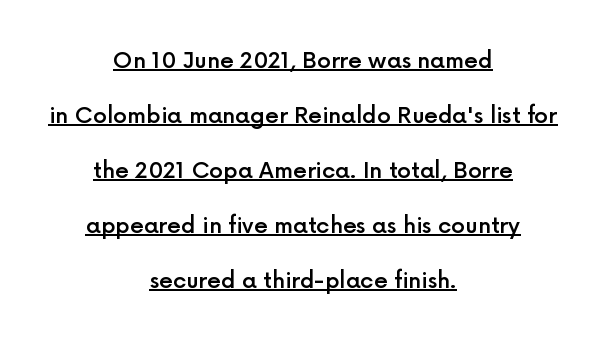
Q: Is the text bold? A: Semi-bold.
Q: Is the text italic (slanted)? A: No, it is upright.
Q: Is the text underlined? A: Yes.
Q: How is the paragraph aligned? A: Centered.
Q: Is the spacing between letters normal or unusually wide? A: Normal.
Q: Is the spacing between lines tight, normal or loose? A: Loose.
